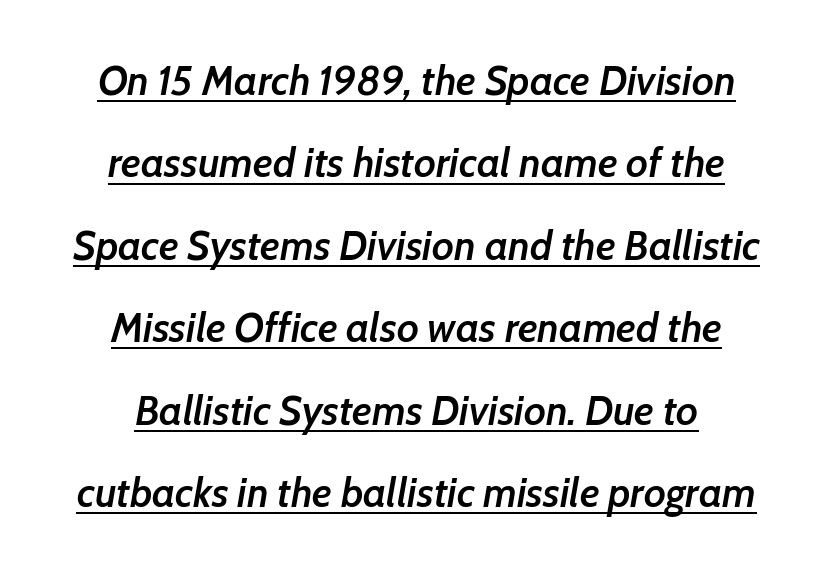
Slanted lettering throughout. Varying glyph widths throughout — classic text-font behaviour. This is moderately heavy type, rendered in semibold. This rendering features underlined lettering. Honestly, the rows look like they've been pulled way apart. Horizontal alignment here is central, giving a formal, balanced look.
